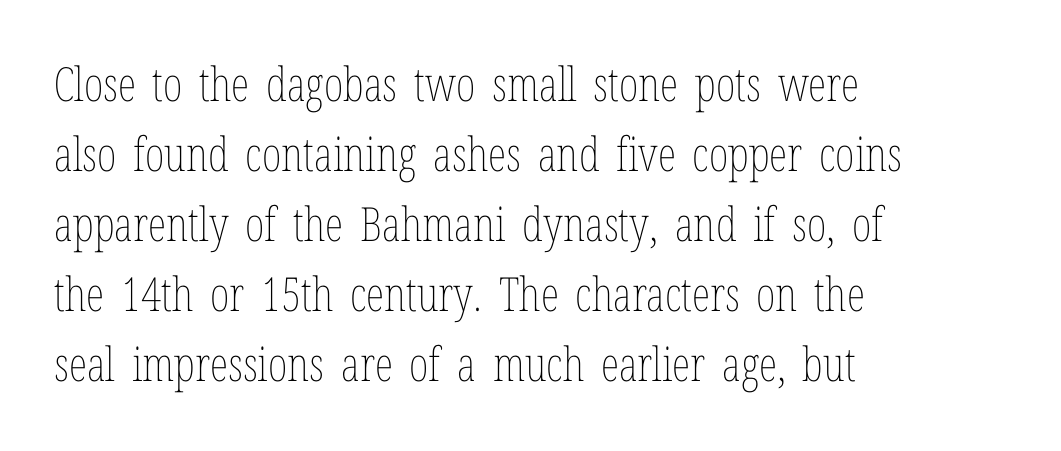
Q: Is the text bold? A: No.
Q: Is the text italic (slanted)? A: No, it is upright.
Q: Is the text underlined? A: No.
Q: How is the paragraph aligned? A: Left-aligned.
Q: Is the spacing between letters normal or unusually wide? A: Normal.
Q: Is the spacing between lines tight, normal or loose? A: Normal.
Q: Width (condensed, normal, or wide)? A: Condensed.
Q: Stroke contrast? A: Low.
Q: x-height? A: Medium.
Q: Monospaced? A: No.
